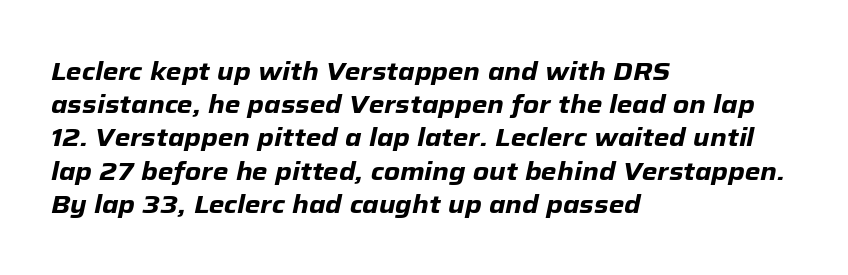
The area under the type is left untouched. Would a proofreader flag this as italicized? Yes. Tracking here is standard; glyphs follow each other at the usual distance. Visually the block forms a straight wall on the left and a jagged coastline on the right. A dark, heavy texture on the line: the type is bold. Evenly set lines give the paragraph a standard silhouette.
